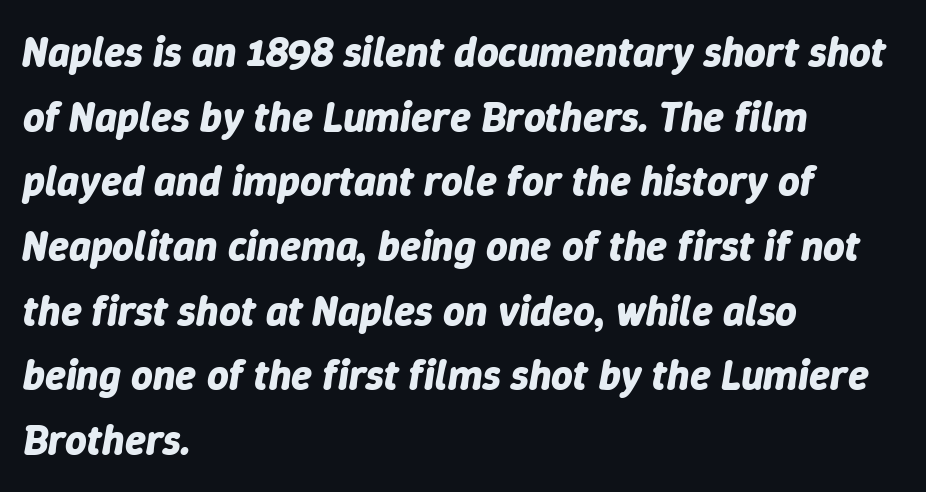
{"italic": "yes", "lean": "right", "slant_degrees": 9, "bold": "yes", "weight": "bold", "width": "normal", "stroke_contrast": "low", "x_height": "medium", "monospaced": "no", "underline": "no", "align": "left", "line_spacing": "normal", "line_spacing_ratio": 1.54, "letter_spacing": "normal", "letter_spacing_em": 0.0, "glyph_px": 42}
